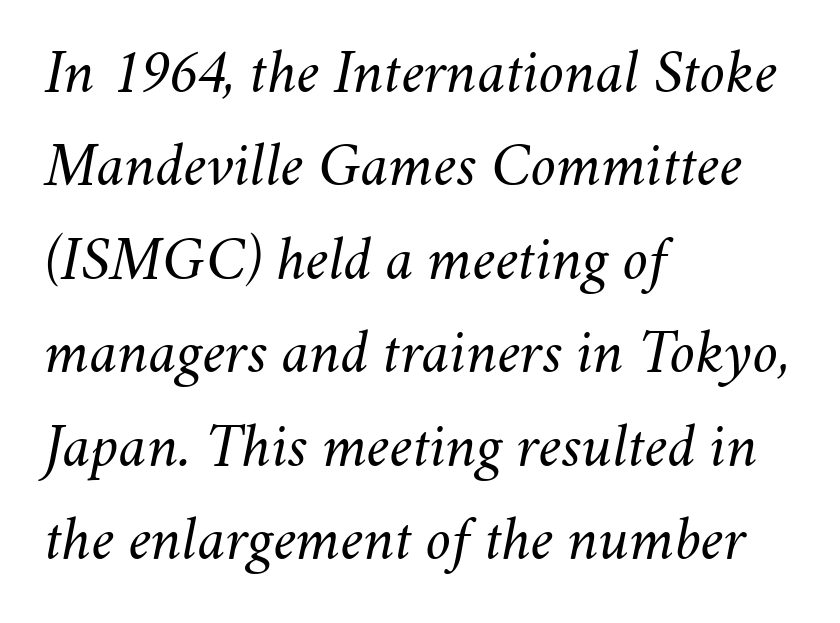
The image shows 64 px light type, italic (leaning right); set left-aligned, normal line spacing (1.46x), normal letter spacing, not underlined; medium stroke contrast and a small x-height.
